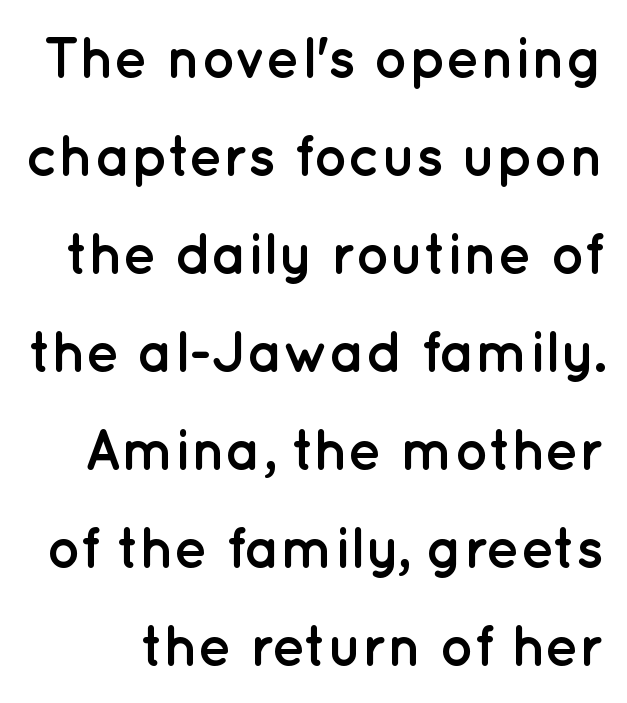
A typesetter would call this proportional, since set widths differ per character. The sample has been set heavy, in full bold. When letters stand straight like this, we call the style roman or upright. The tracking reads as untouched default to a designer's eye. A bare baseline throughout the passage.
